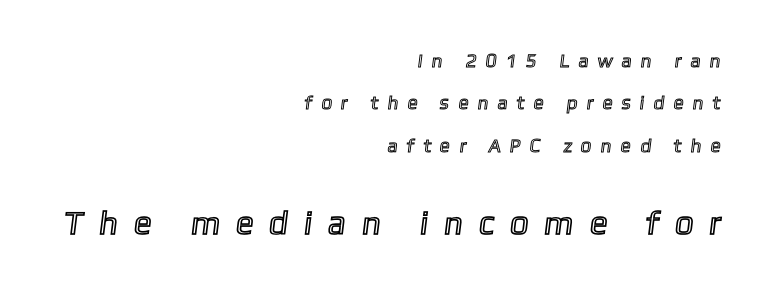
{"width": "normal", "x_height": "medium", "monospaced": "no", "underline": "no", "align": "right", "line_spacing": "loose", "line_spacing_ratio": 2.23, "letter_spacing": "wide", "letter_spacing_em": 0.48, "larger_block": "second", "size_ratio": 1.74, "glyph_px": 33}
